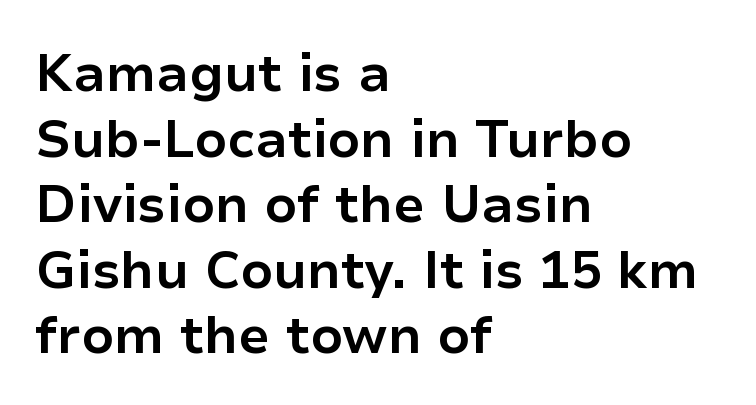
The image shows 52 px bold sans-serif type, upright; set left-aligned, normal line spacing (1.26x), normal letter spacing, not underlined; low stroke contrast and a medium x-height.
